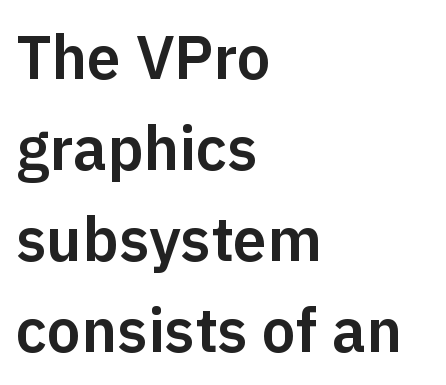
To sum up the face: it is a sans, with no serifs. The typography opts for an upright posture over an oblique one. Spacing verdict: proportional, widths tailored to each character. Line spacing here is normal.
